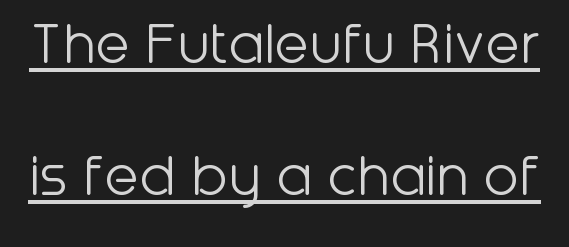
Q: Is the text bold? A: No.
Q: Is the text italic (slanted)? A: No, it is upright.
Q: Is the typeface a serif or a sans-serif typeface? A: Sans-serif.
Q: Is the text underlined? A: Yes.
Q: Is the spacing between letters normal or unusually wide? A: Normal.
Q: Is the spacing between lines tight, normal or loose? A: Loose.
Q: Width (condensed, normal, or wide)? A: Normal.
Q: Stroke contrast? A: Low.
Q: x-height? A: Medium.
Q: Monospaced? A: No.
